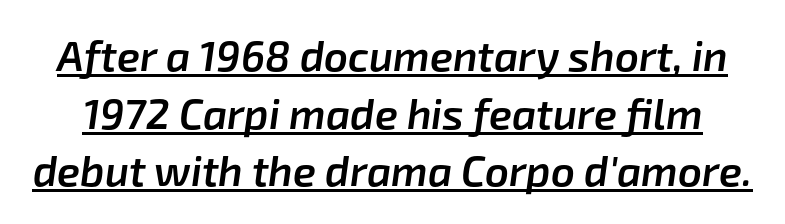
The image shows 42 px semibold type, italic (leaning right); set normal line spacing (1.37x), normal letter spacing, underlined; low stroke contrast and a medium x-height.
